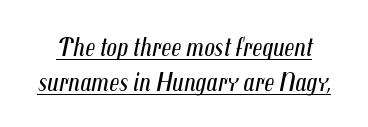
The image shows 26 px text type, italic (leaning right); set normal line spacing (1.34x), normal letter spacing, underlined.
